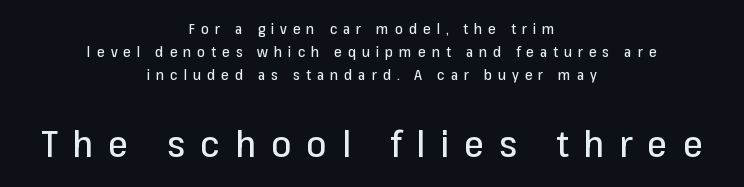
{"serif": "no", "italic": "no", "width": "normal", "stroke_contrast": "low", "x_height": "medium", "monospaced": "no", "underline": "no", "align": "center", "line_spacing": "normal", "line_spacing_ratio": 1.66, "letter_spacing": "wide", "letter_spacing_em": 0.42, "larger_block": "second", "size_ratio": 2.57, "glyph_px": 36}
